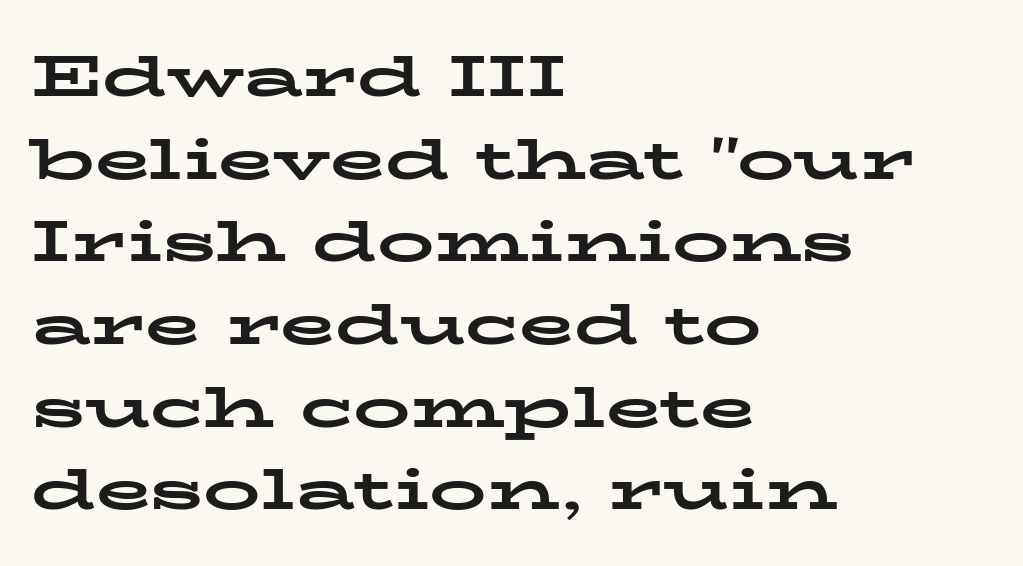
{"serif": "yes", "italic": "no", "bold": "yes", "weight": "bold", "width": "wide", "stroke_contrast": "low", "x_height": "medium", "monospaced": "no", "underline": "no", "align": "left", "line_spacing": "normal", "line_spacing_ratio": 1.45, "letter_spacing": "normal", "letter_spacing_em": 0.0, "glyph_px": 57}
